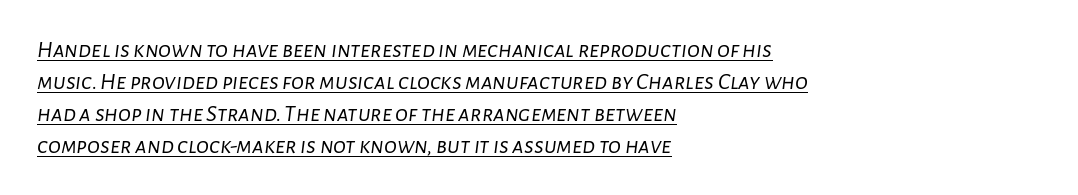
A baseline rule has been typeset under these characters. How are the letters spaced? Ordinarily, with no added tracking. Nothing heavy about these letters — not bold at all. Is the type slanted? Yes — the strokes lean at a clear angle. Compared with a centered layout, this one pins lines to the left instead. Vertically, the passage feels balanced, rows spaced as you'd expect.
